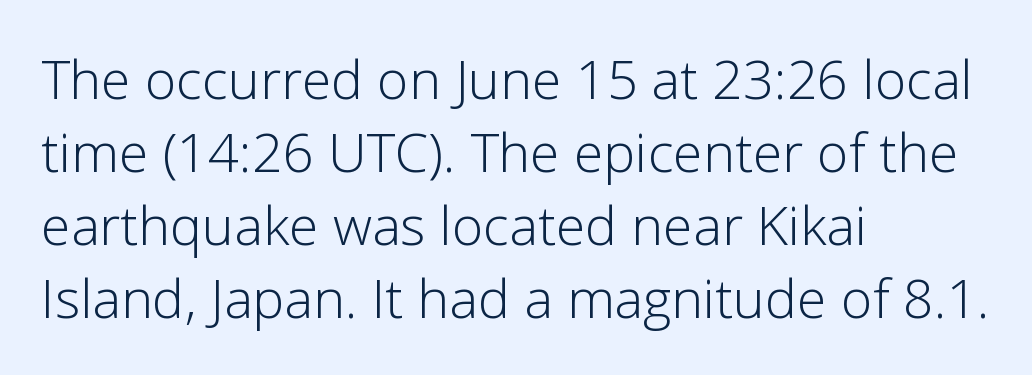
{"serif": "no", "italic": "no", "bold": "no", "weight": "light", "width": "normal", "stroke_contrast": "low", "x_height": "medium", "monospaced": "no", "underline": "no", "align": "left", "line_spacing": "normal", "line_spacing_ratio": 1.35, "letter_spacing": "normal", "letter_spacing_em": 0.0, "glyph_px": 54}
